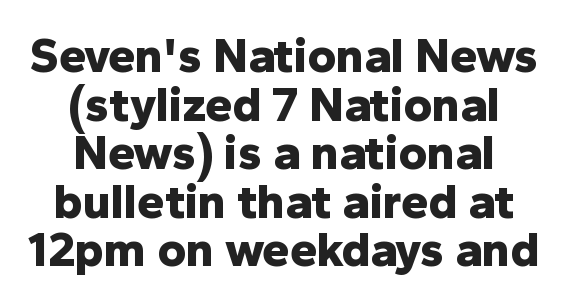
Q: Is the text bold? A: Yes.
Q: Is the text italic (slanted)? A: No, it is upright.
Q: Is the typeface a serif or a sans-serif typeface? A: Sans-serif.
Q: Is the text underlined? A: No.
Q: How is the paragraph aligned? A: Centered.
Q: Is the spacing between letters normal or unusually wide? A: Normal.
Q: Is the spacing between lines tight, normal or loose? A: Tight.
Q: Width (condensed, normal, or wide)? A: Normal.
Q: Stroke contrast? A: Low.
Q: x-height? A: Medium.
Q: Monospaced? A: No.
